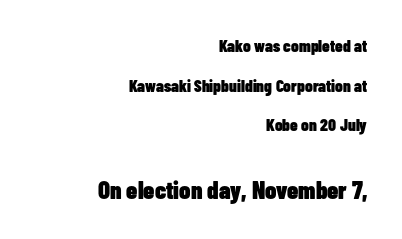
The image shows 25 px bold type, upright; set right-aligned, loose line spacing (2.33x), normal letter spacing, not underlined; the second (bottom) block is 1.47x larger.
